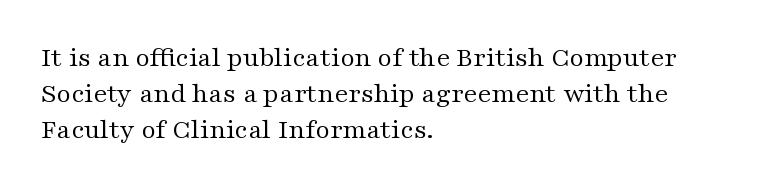
The image shows 28 px regular-weight, wide serif type, upright; set left-aligned, normal line spacing (1.29x), normal letter spacing, not underlined; medium stroke contrast and a medium x-height.
